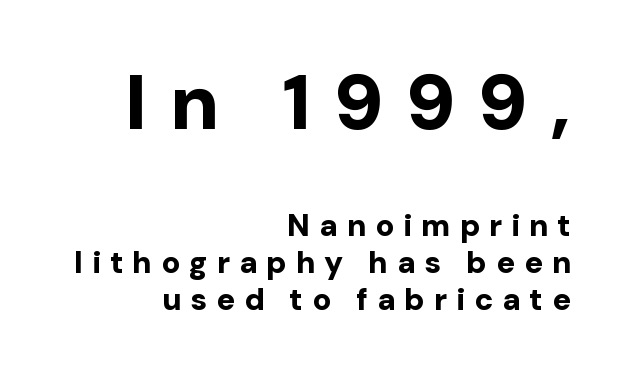
Q: Is the text bold? A: Yes.
Q: Is the text italic (slanted)? A: No, it is upright.
Q: Is the typeface a serif or a sans-serif typeface? A: Sans-serif.
Q: Is the text underlined? A: No.
Q: How is the paragraph aligned? A: Right-aligned.
Q: Is the spacing between letters normal or unusually wide? A: Unusually wide.
Q: Which block of text is set in a larger size, the first (top) or the second (bottom)? A: The first (top) one.
Q: Width (condensed, normal, or wide)? A: Normal.
Q: Stroke contrast? A: Low.
Q: x-height? A: Medium.
Q: Monospaced? A: No.
